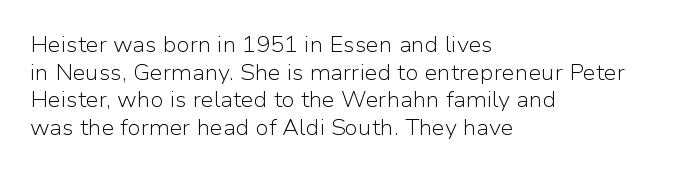
The image shows 21 px text type, upright; set left-aligned, normal line spacing (1.32x), normal letter spacing, not underlined.
